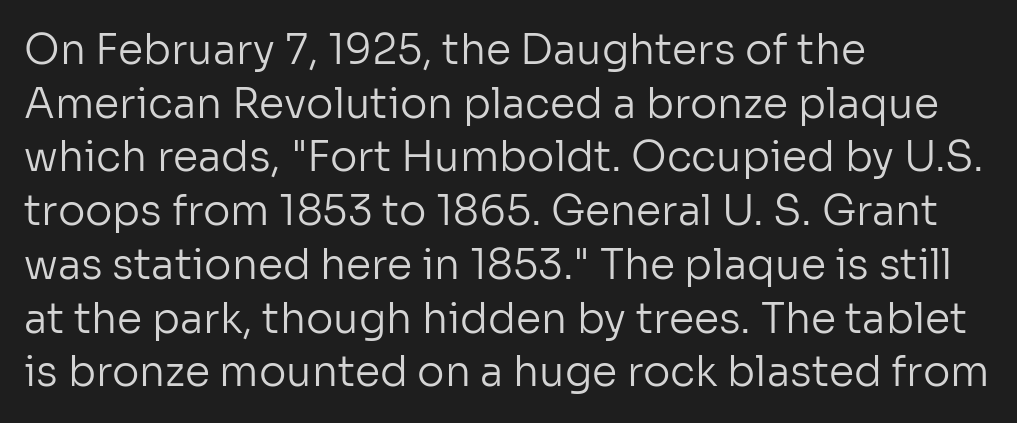
{"serif": "no", "italic": "no", "bold": "no", "weight": "regular", "width": "normal", "stroke_contrast": "low", "x_height": "medium", "monospaced": "no", "underline": "no", "align": "left", "line_spacing": "normal", "line_spacing_ratio": 1.31, "letter_spacing": "normal", "letter_spacing_em": 0.0, "glyph_px": 41}
